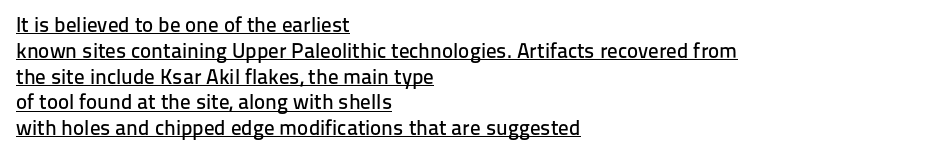
{"italic": "no", "underline": "yes", "align": "left", "line_spacing_ratio": 1.23, "letter_spacing": "normal", "letter_spacing_em": 0.0, "glyph_px": 21}
